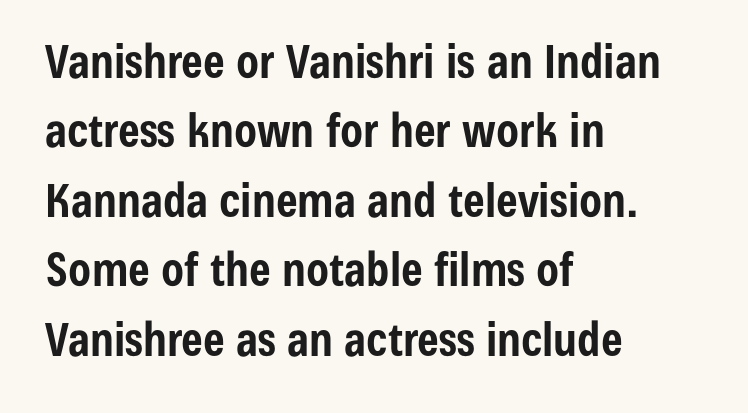
Q: Is the text bold? A: Yes.
Q: Is the text italic (slanted)? A: No, it is upright.
Q: Is the typeface a serif or a sans-serif typeface? A: Sans-serif.
Q: Is the text underlined? A: No.
Q: How is the paragraph aligned? A: Left-aligned.
Q: Is the spacing between letters normal or unusually wide? A: Normal.
Q: Is the spacing between lines tight, normal or loose? A: Normal.
Q: Width (condensed, normal, or wide)? A: Condensed.
Q: Stroke contrast? A: Low.
Q: x-height? A: Medium.
Q: Monospaced? A: No.
